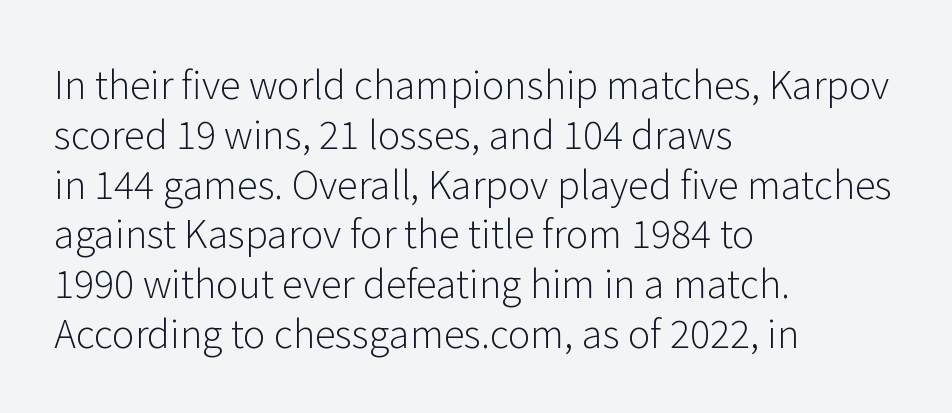
{"serif": "no", "italic": "no", "bold": "no", "weight": "light", "width": "normal", "stroke_contrast": "low", "x_height": "medium", "monospaced": "no", "underline": "no", "align": "left", "line_spacing": "normal", "line_spacing_ratio": 1.31, "letter_spacing": "normal", "letter_spacing_em": 0.0, "glyph_px": 38}
